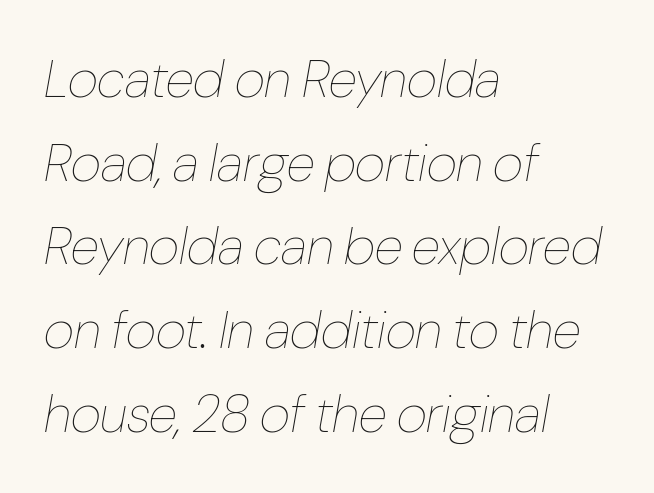
Q: Is the text bold? A: No.
Q: Is the text italic (slanted)? A: Yes, it leans right by about 10 degrees.
Q: Is the text underlined? A: No.
Q: How is the paragraph aligned? A: Left-aligned.
Q: Is the spacing between letters normal or unusually wide? A: Normal.
Q: Is the spacing between lines tight, normal or loose? A: Normal.
Q: Width (condensed, normal, or wide)? A: Condensed.
Q: Stroke contrast? A: Low.
Q: x-height? A: Medium.
Q: Monospaced? A: No.
